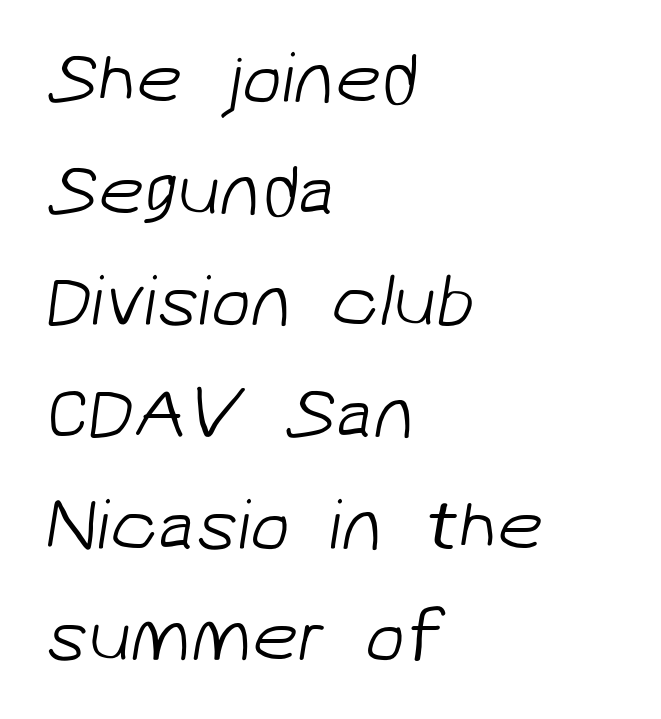
Font category for this specimen: sans-serif. Summary of vertical rhythm: regular, with standard interline spacing. The face used here is proportionally spaced, like ordinary book or web type. The paragraph shown leans on its left margin. The letterforms sit shoulder to shoulder at normal distance.
